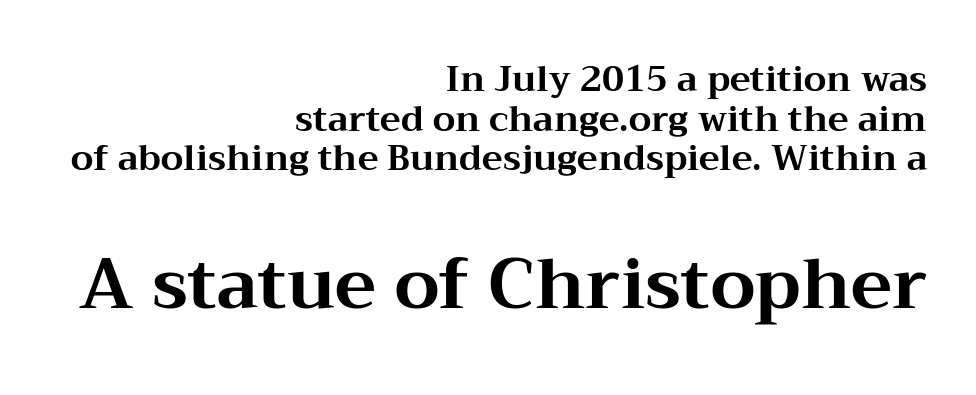
The image shows 70 px bold, wide serif type, upright; set right-aligned, tight line spacing (1.13x), normal letter spacing, not underlined; the second (bottom) block is 2.0x larger; medium stroke contrast and a medium x-height.
